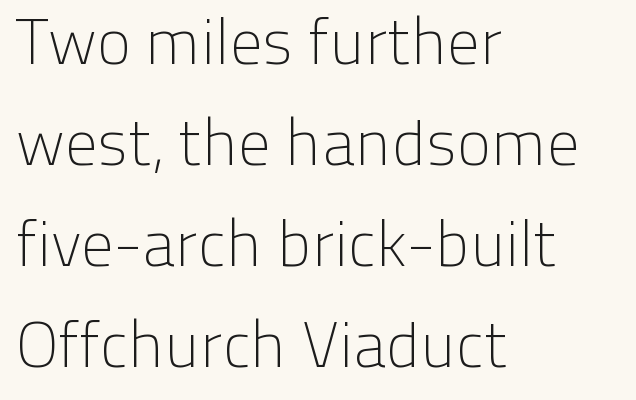
{"serif": "no", "italic": "no", "bold": "no", "weight": "light", "width": "normal", "stroke_contrast": "low", "x_height": "medium", "monospaced": "no", "underline": "no", "align": "left", "line_spacing": "normal", "line_spacing_ratio": 1.58, "letter_spacing": "normal", "letter_spacing_em": 0.0, "glyph_px": 64}
